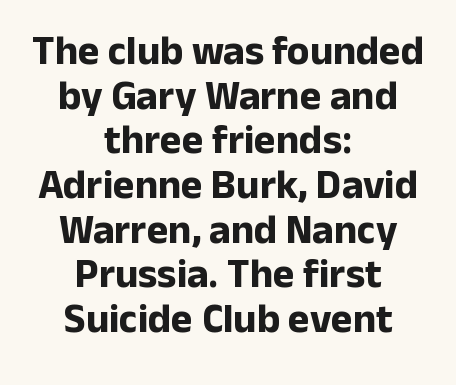
Nope, not italic — everything's standing straight. A typesetter would call this proportional, since set widths differ per character. Lines of text with bare space underneath. A typesetter would call this zero additional tracking. Compared with a flush-left layout, this one balances lines on the center instead. What's the leading like? Squeezed, with rows nearly overlapping.
